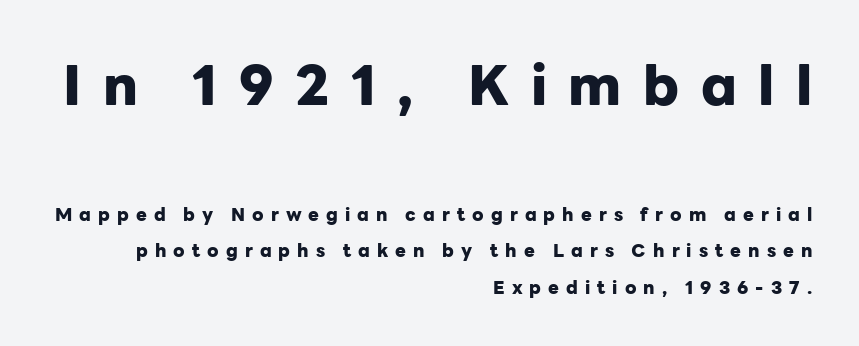
How heavy is the stroke? Heavy — this is a bold. The space between consecutive lines is lavish. No italicization has been applied; the sample stays upright. Is the block centered? No — it sits flush against the right margin. Look at the tracking — it's clearly loosened, letters drifting apart. Each row of text sits above clean, open space.
